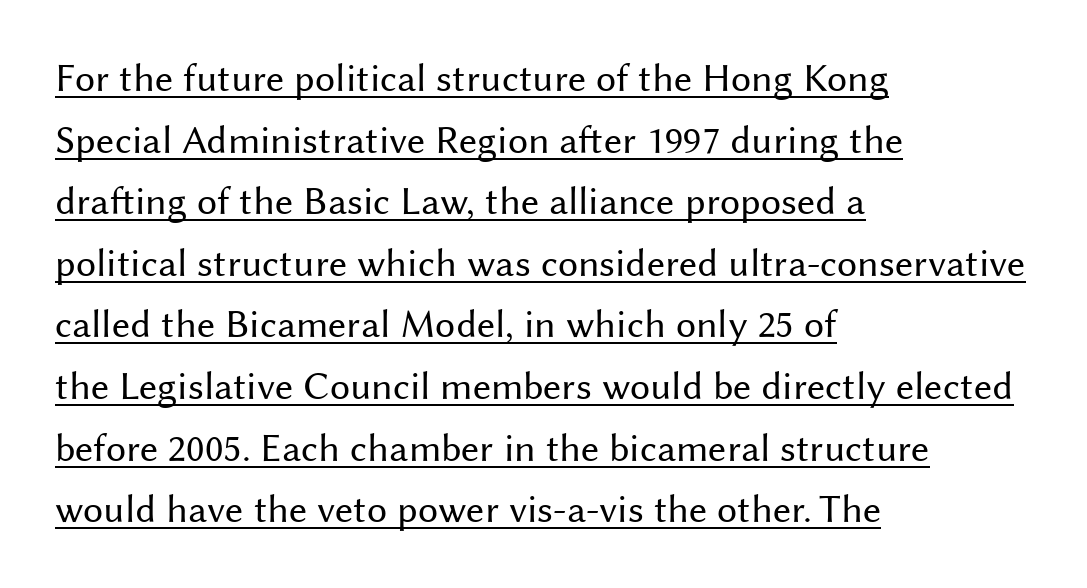
Q: Is the text bold? A: No.
Q: Is the text italic (slanted)? A: No, it is upright.
Q: Is the typeface a serif or a sans-serif typeface? A: Sans-serif.
Q: Is the text underlined? A: Yes.
Q: How is the paragraph aligned? A: Left-aligned.
Q: Is the spacing between letters normal or unusually wide? A: Normal.
Q: Is the spacing between lines tight, normal or loose? A: Normal.
Q: Width (condensed, normal, or wide)? A: Normal.
Q: Stroke contrast? A: Medium.
Q: x-height? A: Medium.
Q: Monospaced? A: No.
